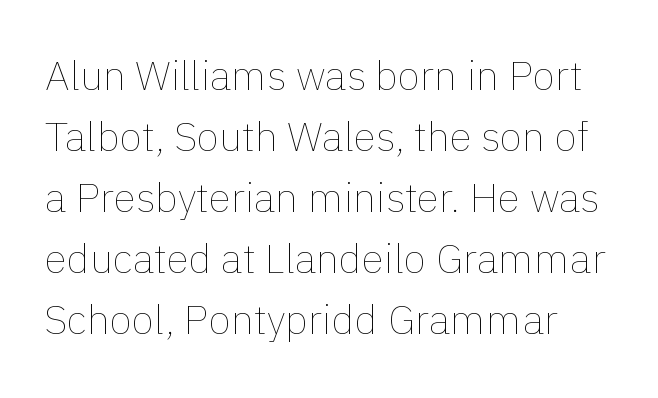
Q: Is the text bold? A: No.
Q: Is the text italic (slanted)? A: No, it is upright.
Q: Is the text underlined? A: No.
Q: Is the spacing between letters normal or unusually wide? A: Normal.
Q: Is the spacing between lines tight, normal or loose? A: Normal.
Q: Width (condensed, normal, or wide)? A: Normal.
Q: Stroke contrast? A: Low.
Q: x-height? A: Medium.
Q: Monospaced? A: No.
